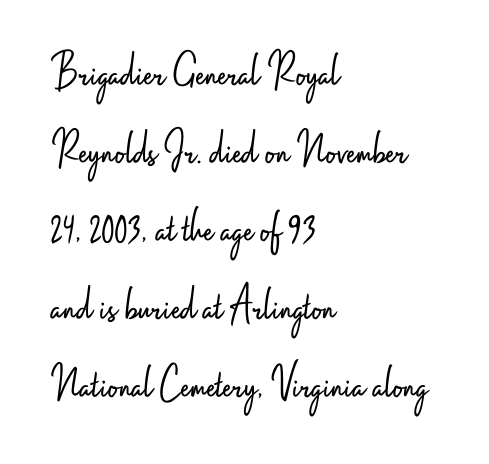
Baseline-to-baseline distance is the conventional proportion of letter height. Line starts are locked; line ends wander. Nothing sits at the stroke ends, so this counts as sans-serif. Proportional: the letters do not fall into vertical columns. No extra tracking has been applied to these lines.
